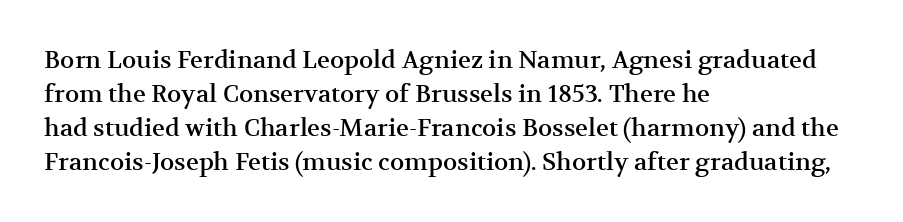
{"italic": "no", "underline": "no", "align": "left", "line_spacing": "normal", "line_spacing_ratio": 1.41, "letter_spacing": "normal", "letter_spacing_em": 0.0, "glyph_px": 24}
